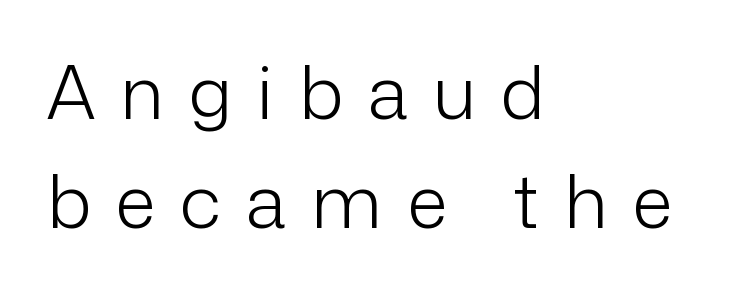
Q: Is the text bold? A: No.
Q: Is the text italic (slanted)? A: No, it is upright.
Q: Is the typeface a serif or a sans-serif typeface? A: Sans-serif.
Q: Is the text underlined? A: No.
Q: How is the paragraph aligned? A: Left-aligned.
Q: Is the spacing between letters normal or unusually wide? A: Unusually wide.
Q: Is the spacing between lines tight, normal or loose? A: Normal.
Q: Width (condensed, normal, or wide)? A: Normal.
Q: Stroke contrast? A: Low.
Q: x-height? A: Medium.
Q: Monospaced? A: No.
